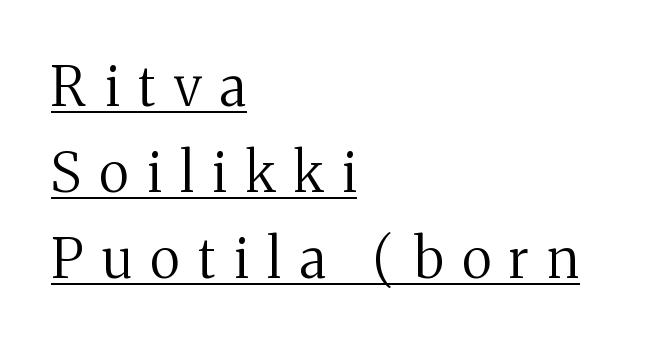
{"serif": "yes", "italic": "no", "bold": "no", "weight": "regular", "width": "normal", "stroke_contrast": "medium", "x_height": "medium", "monospaced": "no", "underline": "yes", "align": "left", "line_spacing": "normal", "line_spacing_ratio": 1.56, "letter_spacing": "wide", "letter_spacing_em": 0.34, "glyph_px": 55}
